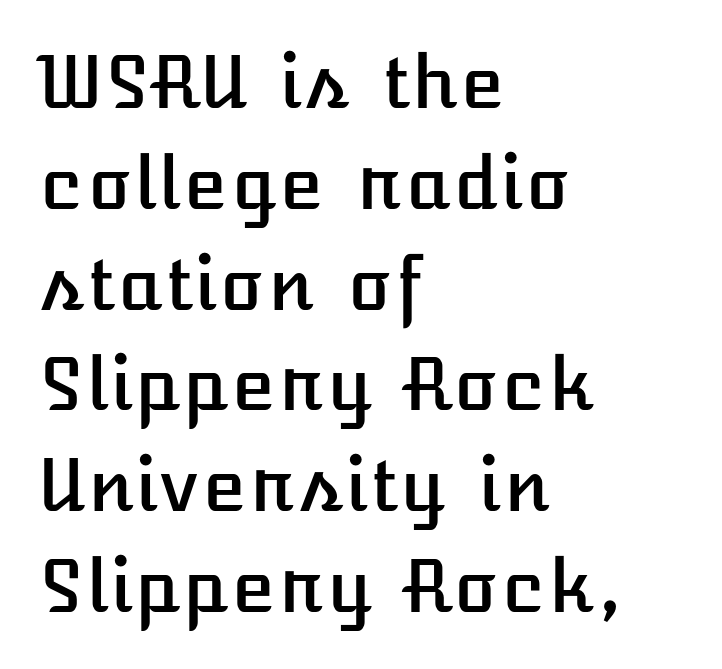
The image shows 72 px text type, upright; set left-aligned, normal line spacing (1.4x), normal letter spacing, not underlined; low stroke contrast and a medium x-height.
